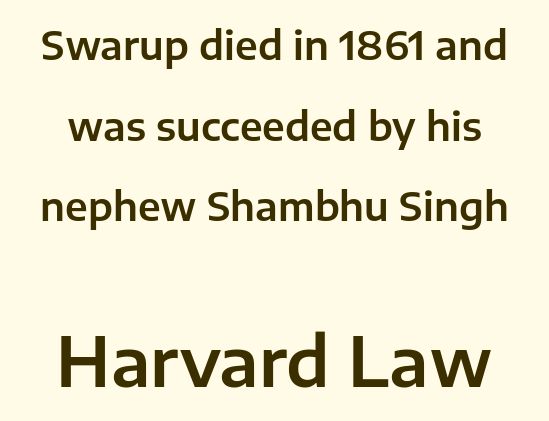
Q: Is the text italic (slanted)? A: No, it is upright.
Q: Is the typeface a serif or a sans-serif typeface? A: Sans-serif.
Q: Is the text underlined? A: No.
Q: Is the spacing between letters normal or unusually wide? A: Normal.
Q: Is the spacing between lines tight, normal or loose? A: Loose.
Q: Which block of text is set in a larger size, the first (top) or the second (bottom)? A: The second (bottom) one.
Q: Width (condensed, normal, or wide)? A: Normal.
Q: Stroke contrast? A: Low.
Q: x-height? A: Medium.
Q: Monospaced? A: No.
